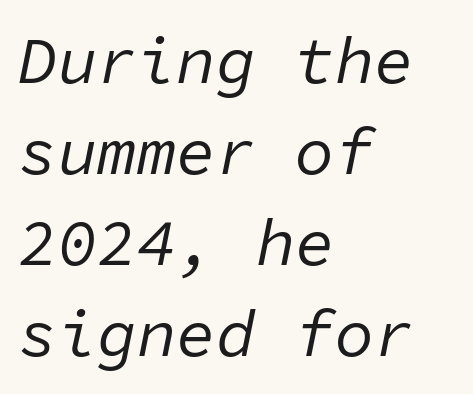
The image shows 66 px regular-weight type, italic (leaning right), monospaced; set left-aligned, normal line spacing (1.38x), normal letter spacing, not underlined; low stroke contrast and a medium x-height.
